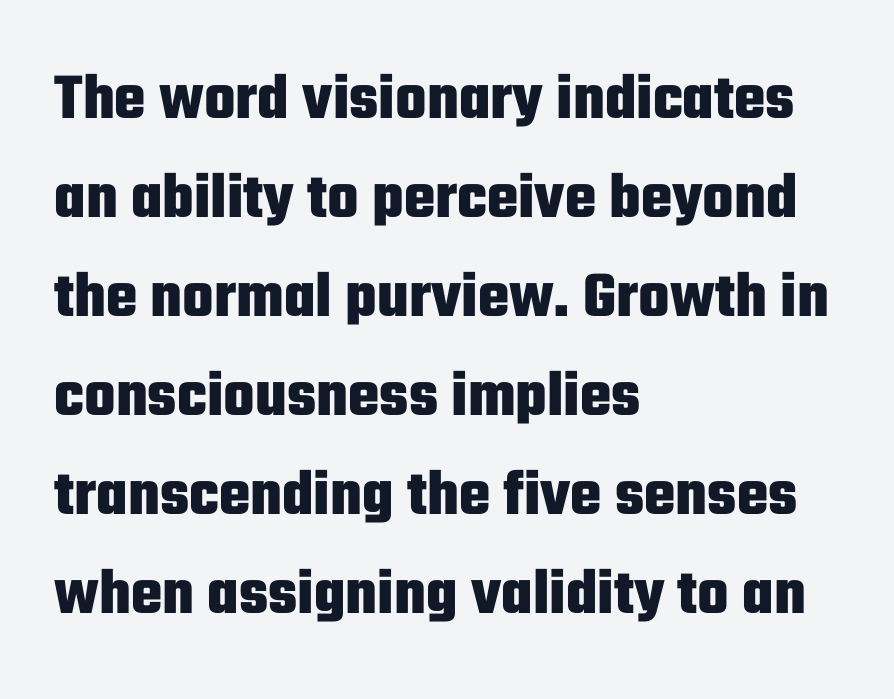
Q: Is the text bold? A: Yes.
Q: Is the text italic (slanted)? A: No, it is upright.
Q: Is the typeface a serif or a sans-serif typeface? A: Sans-serif.
Q: Is the text underlined? A: No.
Q: How is the paragraph aligned? A: Left-aligned.
Q: Is the spacing between letters normal or unusually wide? A: Normal.
Q: Is the spacing between lines tight, normal or loose? A: Normal.
Q: Width (condensed, normal, or wide)? A: Condensed.
Q: Stroke contrast? A: Low.
Q: x-height? A: Medium.
Q: Monospaced? A: No.
